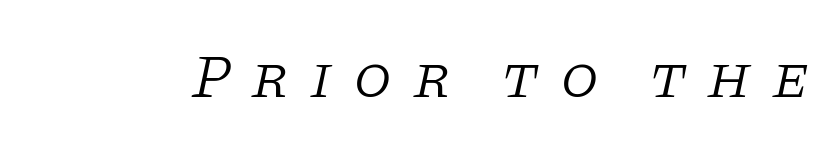
{"serif": "yes", "italic": "yes", "lean": "right", "slant_degrees": 11, "bold": "no", "weight": "light", "width": "normal", "stroke_contrast": "low", "x_height": "large", "monospaced": "no", "underline": "no", "letter_spacing": "wide", "letter_spacing_em": 0.33, "glyph_px": 62}
